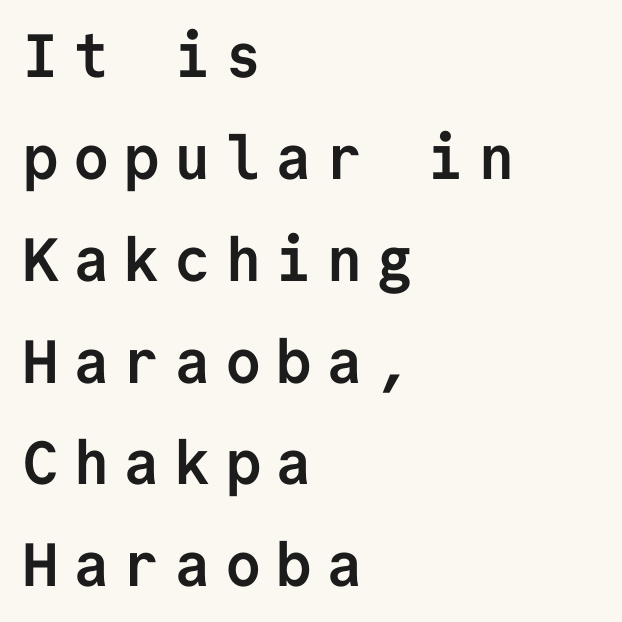
Q: Is the text bold? A: Yes.
Q: Is the text italic (slanted)? A: No, it is upright.
Q: Is the typeface a serif or a sans-serif typeface? A: Sans-serif.
Q: Is the text underlined? A: No.
Q: How is the paragraph aligned? A: Left-aligned.
Q: Is the spacing between letters normal or unusually wide? A: Unusually wide.
Q: Is the spacing between lines tight, normal or loose? A: Normal.
Q: Width (condensed, normal, or wide)? A: Normal.
Q: Stroke contrast? A: Low.
Q: x-height? A: Medium.
Q: Monospaced? A: Yes.
